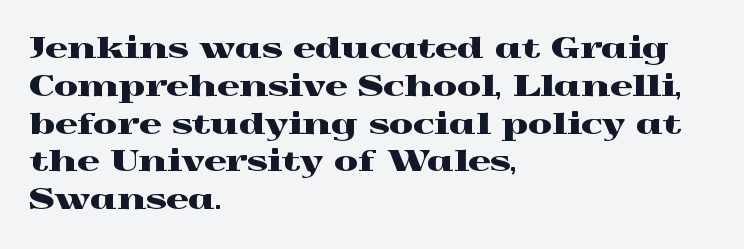
Q: Is the text italic (slanted)? A: No, it is upright.
Q: Is the typeface a serif or a sans-serif typeface? A: Serif.
Q: Is the text underlined? A: No.
Q: How is the paragraph aligned? A: Left-aligned.
Q: Is the spacing between letters normal or unusually wide? A: Normal.
Q: Is the spacing between lines tight, normal or loose? A: Normal.
Q: Width (condensed, normal, or wide)? A: Wide.
Q: x-height? A: Medium.
Q: Monospaced? A: No.
